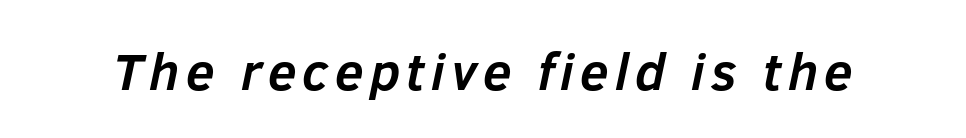
{"italic": "yes", "lean": "right", "slant_degrees": 12, "bold": "yes", "weight": "semibold", "width": "normal", "stroke_contrast": "low", "x_height": "medium", "monospaced": "no", "underline": "no", "glyph_px": 52}
